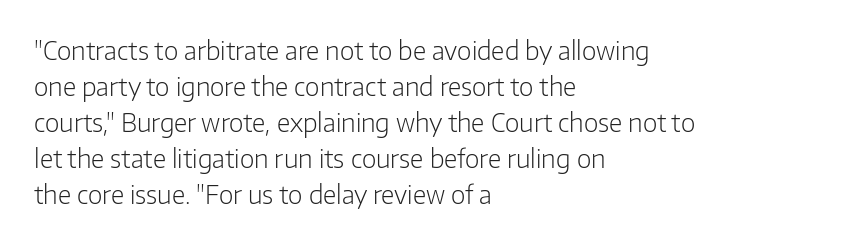
The image shows 25 px text type, upright; set left-aligned, normal line spacing (1.44x), normal letter spacing, not underlined.
